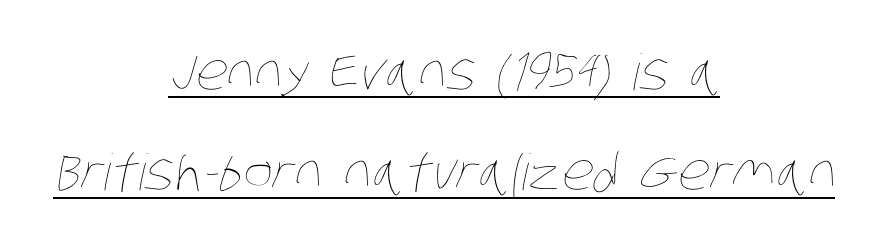
{"bold": "no", "weight": "thin", "width": "condensed", "stroke_contrast": "low", "x_height": "large", "monospaced": "no", "underline": "yes", "align": "center", "line_spacing": "loose", "line_spacing_ratio": 2.01, "letter_spacing": "normal", "letter_spacing_em": 0.0, "glyph_px": 50}
